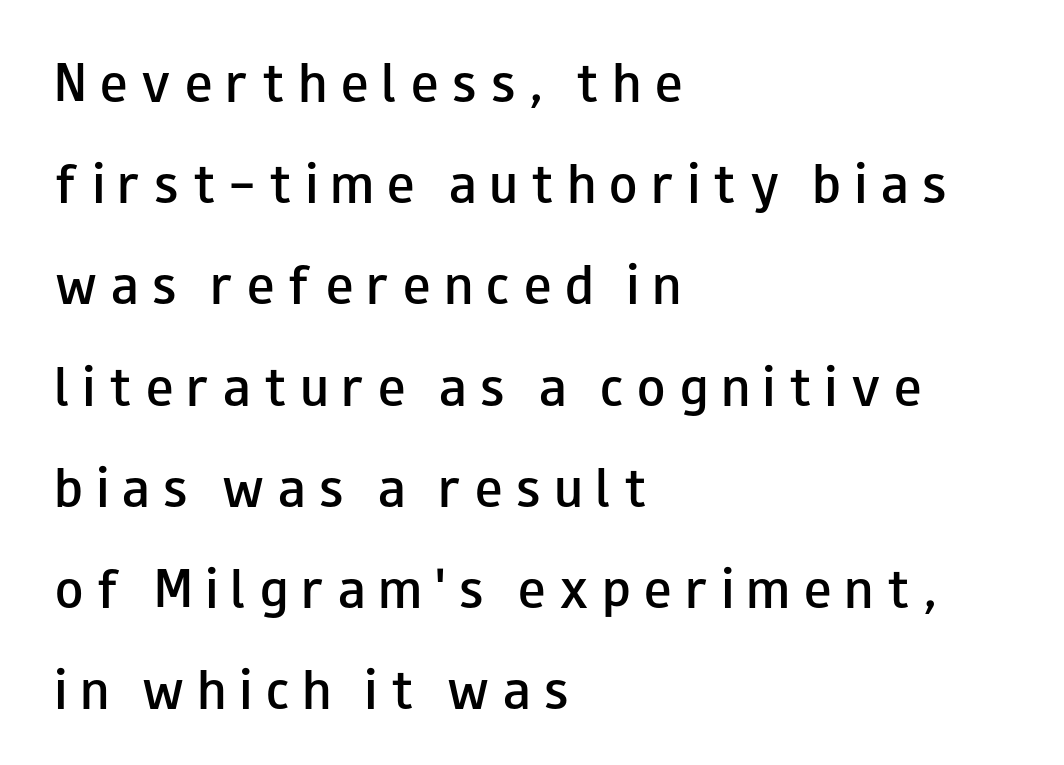
The image shows 46 px semibold, wide sans-serif type, upright; set left-aligned, loose line spacing (2.2x), unusually wide letter spacing (+0.3 em), not underlined; low stroke contrast and a small x-height.
